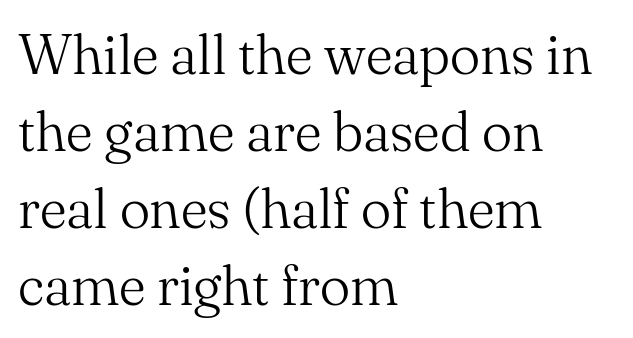
The image shows 57 px light serif type, upright; set left-aligned, normal line spacing (1.35x), normal letter spacing, not underlined; medium stroke contrast and a small x-height.
